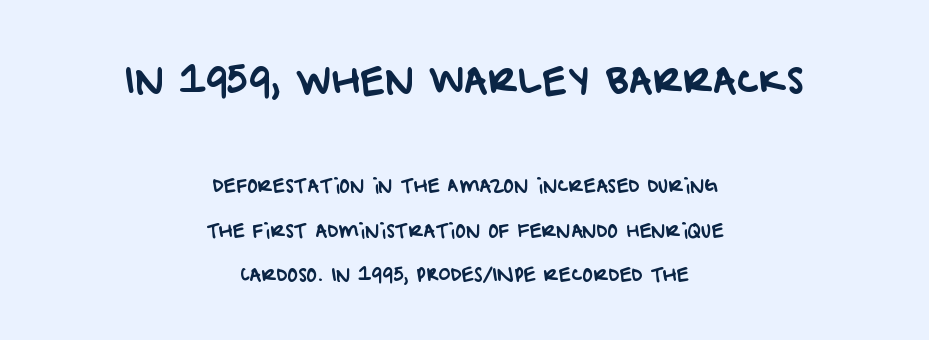
The image shows 36 px sans-serif type; set centered, loose line spacing (2.48x), normal letter spacing, not underlined; the first (top) block is 2.0x larger; low stroke contrast and a large x-height.
